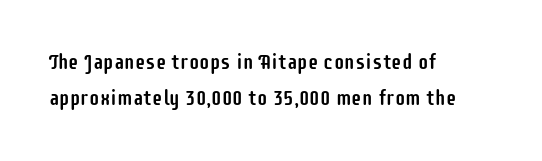
The image shows 21 px text type, upright; set left-aligned, line spacing 1.73x, normal letter spacing, not underlined.
